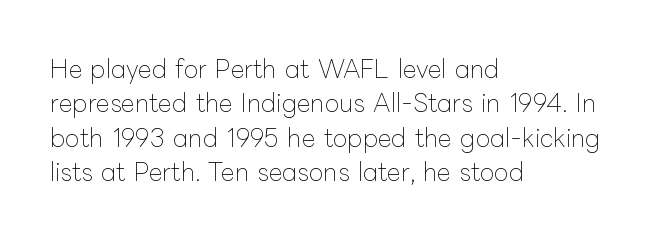
Q: Is the text bold? A: No.
Q: Is the text italic (slanted)? A: No, it is upright.
Q: Is the text underlined? A: No.
Q: How is the paragraph aligned? A: Left-aligned.
Q: Is the spacing between letters normal or unusually wide? A: Normal.
Q: Is the spacing between lines tight, normal or loose? A: Normal.
